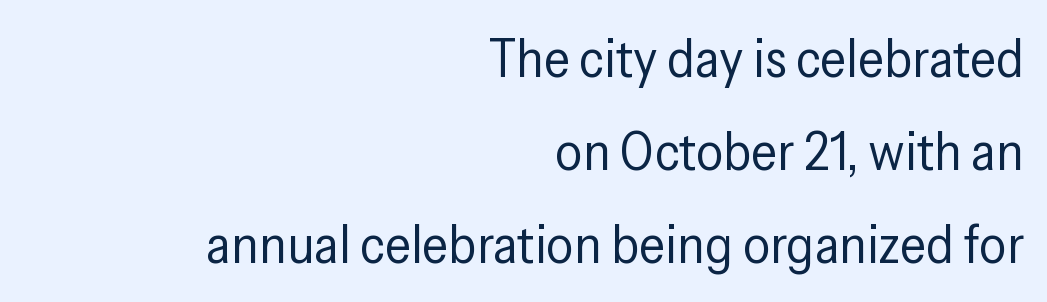
{"serif": "no", "italic": "no", "bold": "no", "weight": "regular", "width": "condensed", "stroke_contrast": "low", "x_height": "medium", "monospaced": "no", "underline": "no", "align": "right", "line_spacing_ratio": 1.72, "letter_spacing": "normal", "letter_spacing_em": 0.0, "glyph_px": 54}
